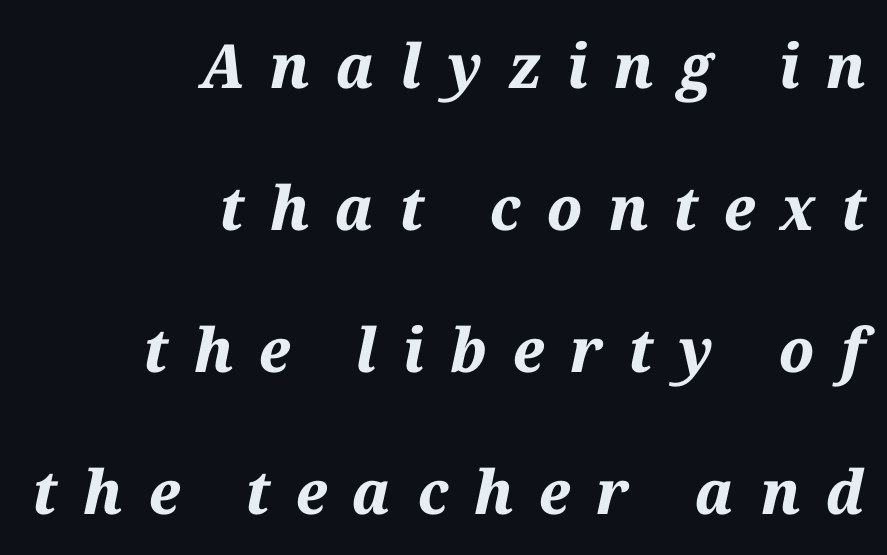
Here the glyphs are tracked loosely, breaking word shapes into spaced letters. Decoration check: the copy has no underline. Note the varied advance widths — an 'i' is clearly narrower than an 'm'. Line endings align vertically; line beginnings do not. Regarding leading, the lines here are spaced well apart.
